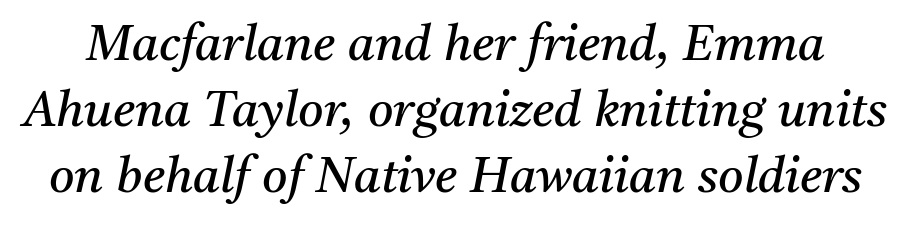
Q: Is the text bold? A: No.
Q: Is the text italic (slanted)? A: Yes, it leans right by about 11 degrees.
Q: Is the typeface a serif or a sans-serif typeface? A: Serif.
Q: Is the text underlined? A: No.
Q: Is the spacing between letters normal or unusually wide? A: Normal.
Q: Is the spacing between lines tight, normal or loose? A: Normal.
Q: Width (condensed, normal, or wide)? A: Normal.
Q: Stroke contrast? A: Medium.
Q: x-height? A: Medium.
Q: Monospaced? A: No.
